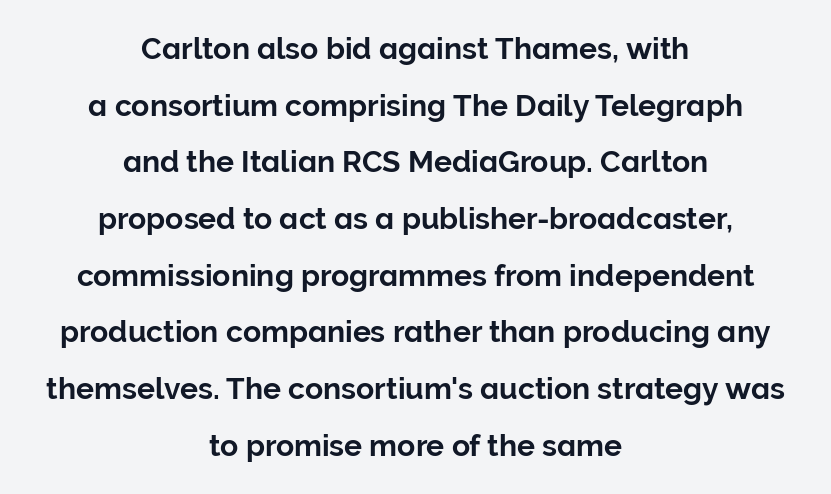
{"serif": "no", "italic": "no", "width": "normal", "stroke_contrast": "low", "x_height": "medium", "monospaced": "no", "underline": "no", "align": "center", "line_spacing_ratio": 1.89, "letter_spacing": "normal", "letter_spacing_em": 0.0, "glyph_px": 30}
